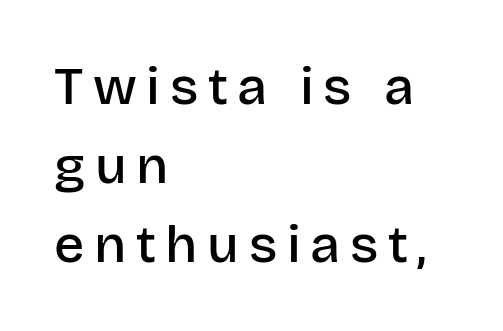
The image shows 53 px semibold sans-serif type, upright; set left-aligned, normal line spacing (1.49x), not underlined; low stroke contrast and a large x-height.
